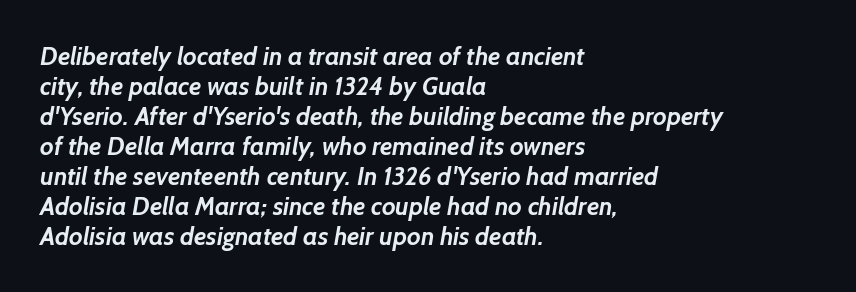
The image shows 25 px bold type; set left-aligned, line spacing 1.2x, normal letter spacing, not underlined.
